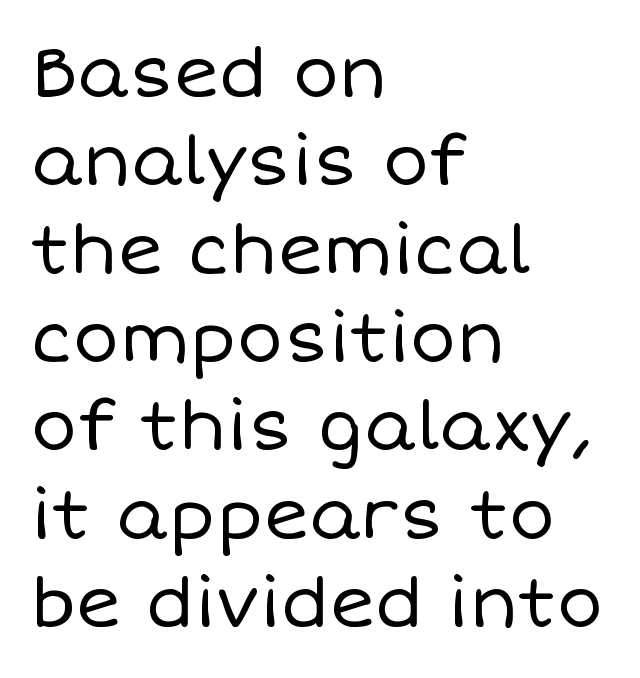
Q: Is the text bold? A: No.
Q: Is the text italic (slanted)? A: No, it is upright.
Q: Is the text underlined? A: No.
Q: How is the paragraph aligned? A: Left-aligned.
Q: Is the spacing between letters normal or unusually wide? A: Normal.
Q: Is the spacing between lines tight, normal or loose? A: Normal.
Q: Width (condensed, normal, or wide)? A: Normal.
Q: Stroke contrast? A: Low.
Q: x-height? A: Large.
Q: Monospaced? A: No.
